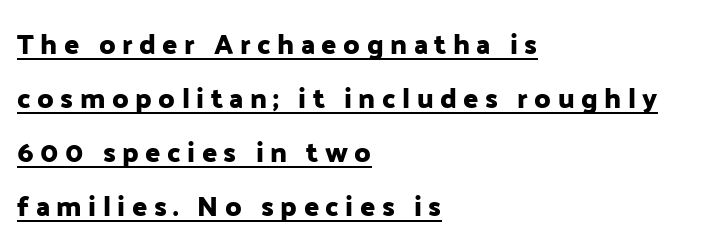
Does the leading feel generous? Absolutely, it's lavish. The lettering stays uniformly vertical, giving the passage a roman look. A rule runs beneath these lines of type. The setting favours the left margin, as ordinary paragraphs usually do. Do the characters align in a grid? No, the font is proportional. In terms of letterspacing, this is a distinctly airy, spread setting.
